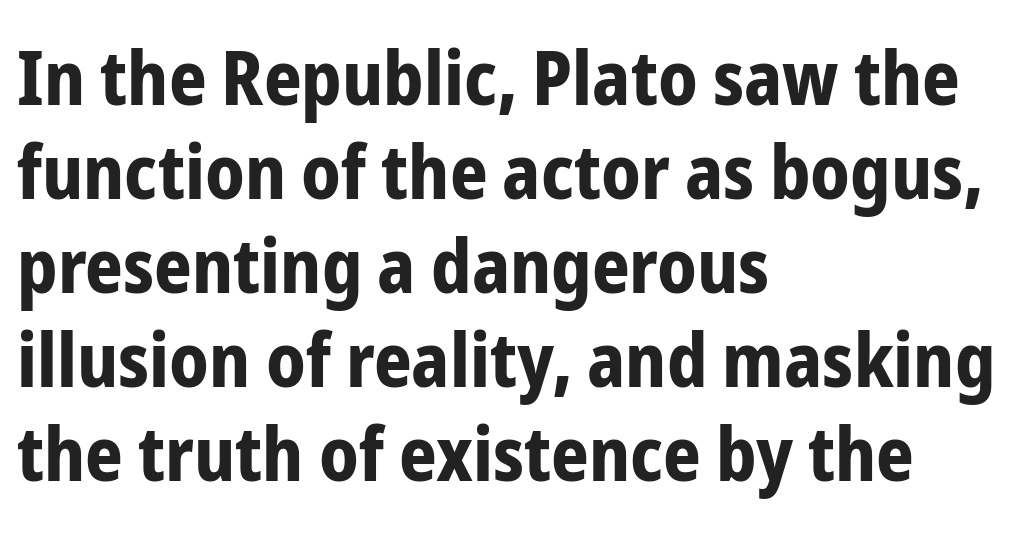
{"serif": "no", "italic": "no", "bold": "yes", "weight": "bold", "width": "condensed", "stroke_contrast": "low", "x_height": "medium", "monospaced": "no", "underline": "no", "align": "left", "line_spacing": "normal", "line_spacing_ratio": 1.27, "letter_spacing": "normal", "letter_spacing_em": 0.0, "glyph_px": 74}
